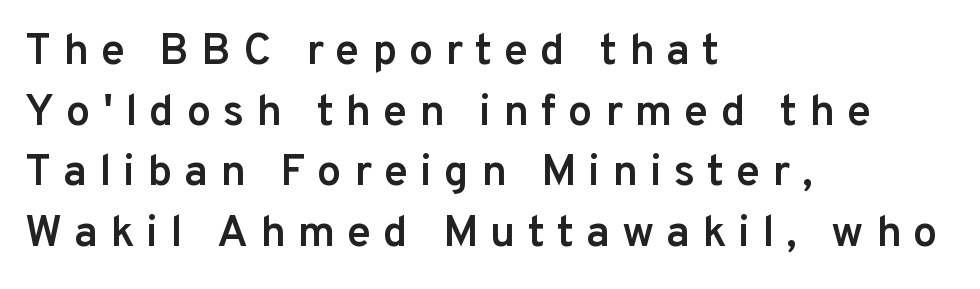
The image shows 44 px semibold sans-serif type, upright; set left-aligned, normal line spacing (1.38x), unusually wide letter spacing (+0.27 em), not underlined; low stroke contrast and a medium x-height.
